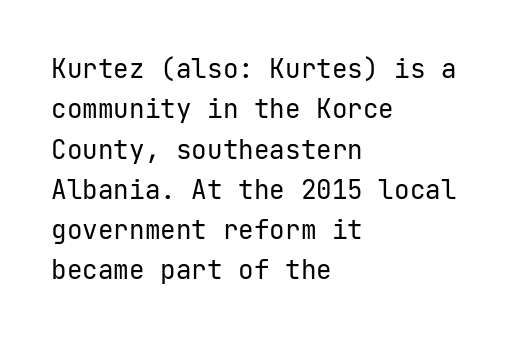
The image shows 26 px text type, upright; set left-aligned, normal line spacing (1.55x), normal letter spacing, not underlined.
